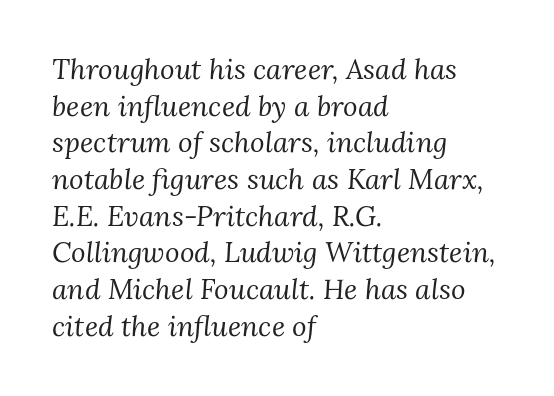
{"serif": "yes", "italic": "yes", "lean": "right", "slant_degrees": 3, "bold": "no", "weight": "regular", "width": "normal", "stroke_contrast": "medium", "x_height": "medium", "monospaced": "no", "underline": "no", "align": "left", "line_spacing": "normal", "line_spacing_ratio": 1.31, "letter_spacing": "normal", "letter_spacing_em": 0.0, "glyph_px": 28}
